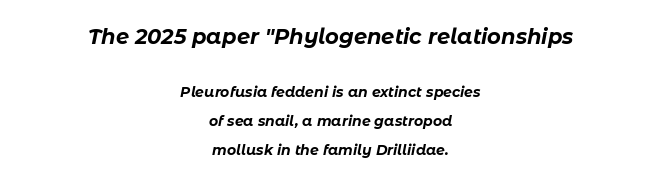
The image shows 21 px bold type, italic (leaning right); set centered, loose line spacing (2.06x), normal letter spacing, not underlined; the first (top) block is 1.5x larger.
